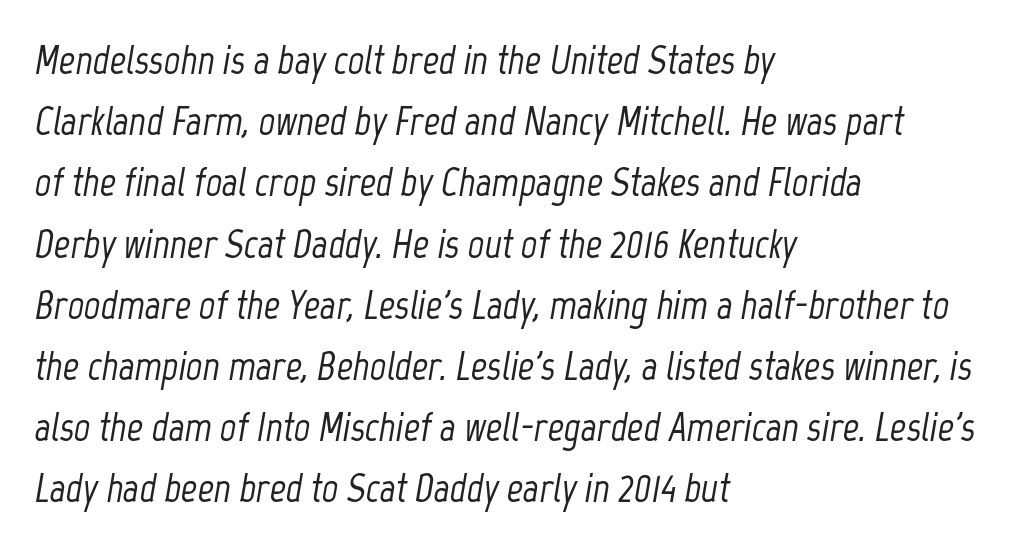
Caption: standard tracking, unaltered. The baseline area is clear. Note the varied advance widths — an 'i' is clearly narrower than an 'm'. There's an unmistakable incline to the writing here. This sample keeps an unexceptional amount of space between lines.
